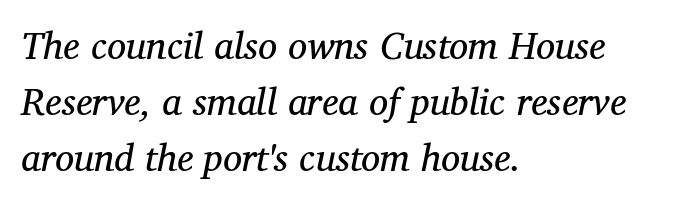
Q: Is the text bold? A: No.
Q: Is the text italic (slanted)? A: Yes, it leans right by about 12 degrees.
Q: Is the typeface a serif or a sans-serif typeface? A: Serif.
Q: Is the text underlined? A: No.
Q: How is the paragraph aligned? A: Left-aligned.
Q: Is the spacing between letters normal or unusually wide? A: Normal.
Q: Is the spacing between lines tight, normal or loose? A: Normal.
Q: Width (condensed, normal, or wide)? A: Normal.
Q: Stroke contrast? A: Medium.
Q: x-height? A: Medium.
Q: Monospaced? A: No.
